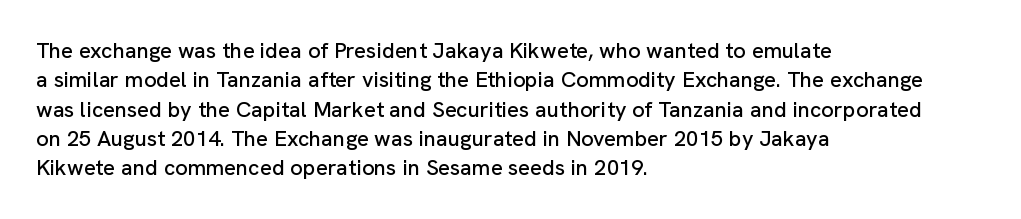
Glyph-to-glyph distance matches everyday printed text. If you drew a ruler down the left edge, every line would touch it. The letters stand upright; this is a roman face. No word sits above an underline. The line-height multiplier appears to be the usual default.
